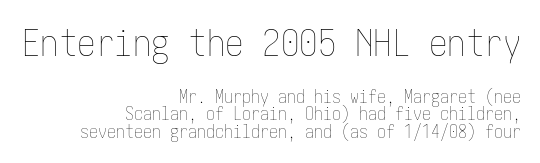
A quiet, ordinary-to-light weight characterises the typeface. How are the letters spaced? Ordinarily, with no added tracking. Quick note: not italic, upright. Leading is clearly below the norm, producing a dense column.
